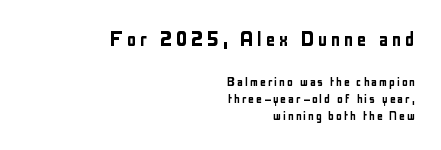
Size contrast runs from large at the top to small at the bottom. If you drew a ruler down the right edge, every line would touch it. The words here are not underlined. Posture: upright roman.
